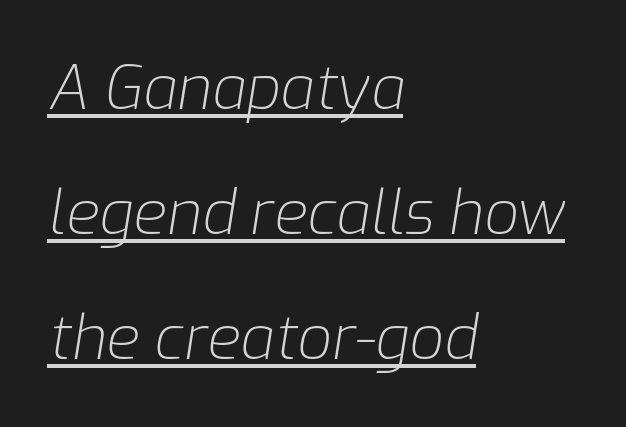
{"italic": "yes", "lean": "right", "slant_degrees": 9, "bold": "no", "weight": "light", "width": "normal", "stroke_contrast": "low", "x_height": "medium", "monospaced": "no", "underline": "yes", "align": "left", "line_spacing": "loose", "line_spacing_ratio": 2.05, "letter_spacing": "normal", "letter_spacing_em": 0.0, "glyph_px": 61}
